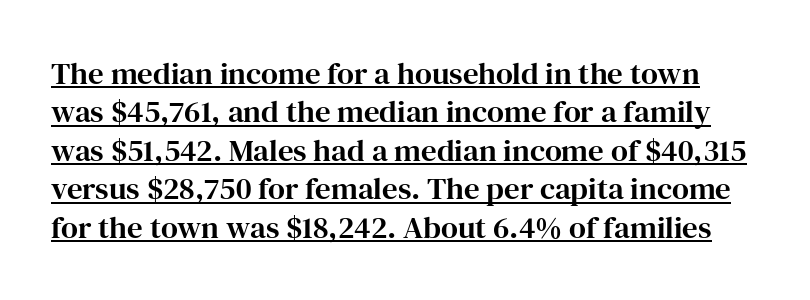
The image shows 31 px serif type, upright; set line spacing 1.24x, normal letter spacing, underlined; high stroke contrast and a medium x-height.
